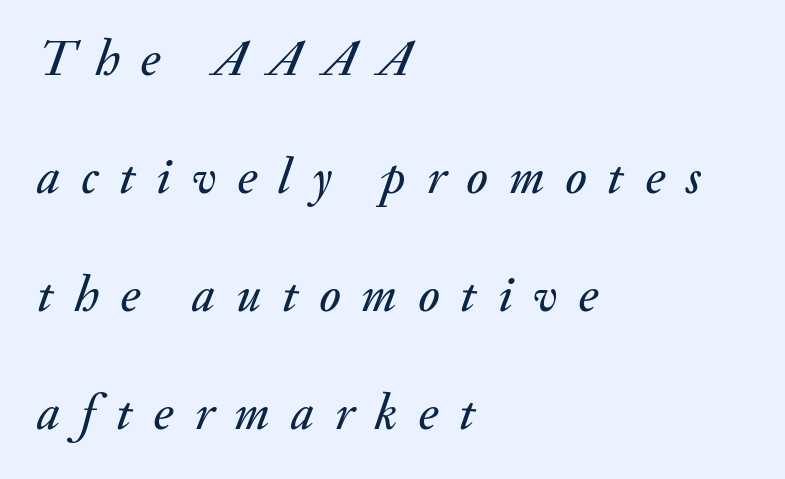
The image shows 50 px text type, italic (leaning right); set left-aligned, loose line spacing (2.36x), unusually wide letter spacing (+0.42 em), not underlined; medium stroke contrast and a small x-height.
